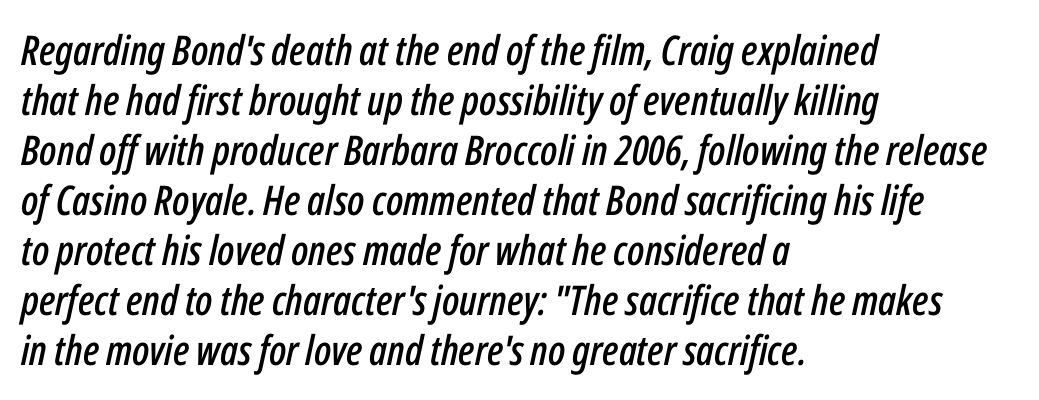
{"italic": "yes", "lean": "right", "slant_degrees": 12, "width": "condensed", "stroke_contrast": "low", "x_height": "medium", "monospaced": "no", "underline": "no", "align": "left", "line_spacing_ratio": 1.22, "letter_spacing": "normal", "letter_spacing_em": 0.0, "glyph_px": 41}
